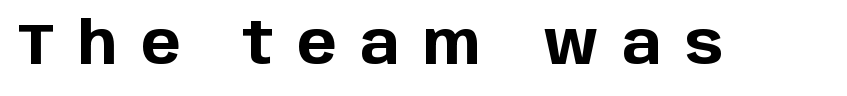
Q: Is the text bold? A: Yes.
Q: Is the text italic (slanted)? A: No, it is upright.
Q: Is the typeface a serif or a sans-serif typeface? A: Sans-serif.
Q: Is the text underlined? A: No.
Q: Is the spacing between letters normal or unusually wide? A: Unusually wide.
Q: Width (condensed, normal, or wide)? A: Normal.
Q: Stroke contrast? A: Low.
Q: x-height? A: Large.
Q: Monospaced? A: No.
